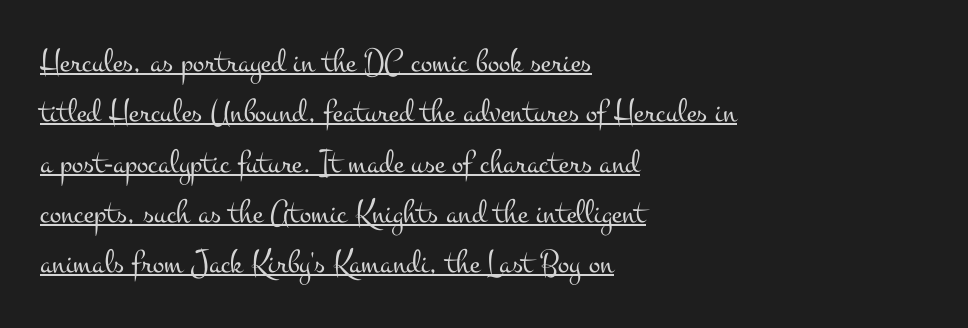
Reading down the column, the eye jumps a familiar distance to each next line. Nobody touched the tracking dial on this one. The face looks like a standard text weight, possibly lighter. Caption: lettering with a line underneath. Left-aligned paragraph, ragged on the right.
